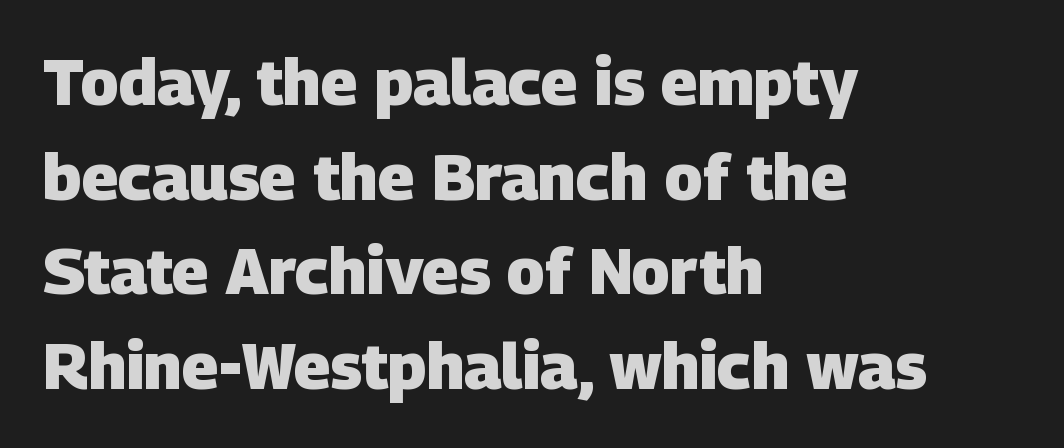
{"serif": "no", "bold": "yes", "weight": "heavy", "width": "normal", "stroke_contrast": "low", "x_height": "large", "monospaced": "no", "underline": "no", "align": "left", "line_spacing": "normal", "line_spacing_ratio": 1.48, "letter_spacing": "normal", "letter_spacing_em": 0.0, "glyph_px": 64}
